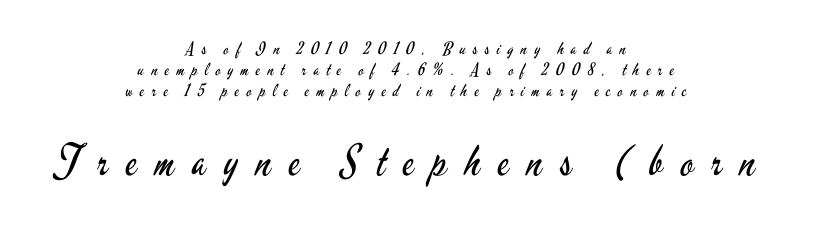
The letters advance in unequal steps, a hallmark of proportional type. Scale increases going downward across the two blocks. The lines in this sample share a center point and differ in where they start and stop. The gaps between neighbouring characters are conspicuously large.
